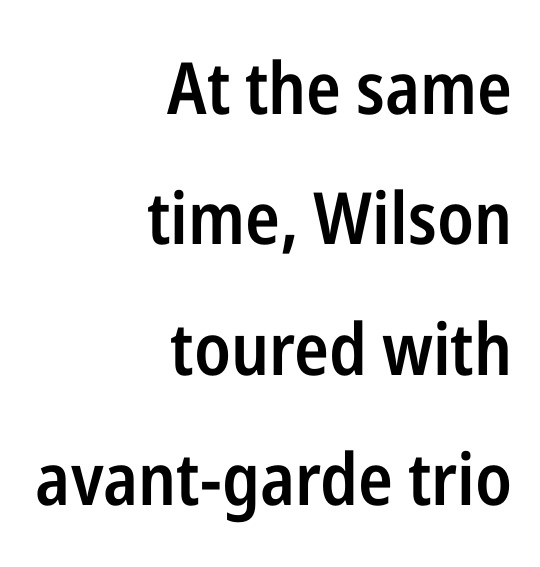
Each glyph is drawn with semibold strokes, heavier than normal yet not fully bold. The words here are not underlined. Tracking here is standard; glyphs follow each other at the usual distance. The text was rendered using a sans face with plain stroke endings.
